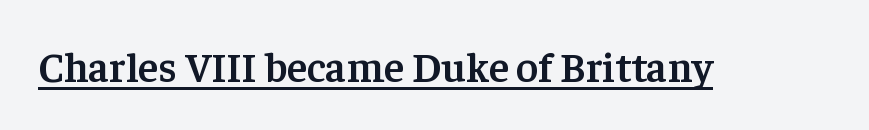
The image shows 42 px semibold serif type, upright; set normal letter spacing, underlined; low stroke contrast and a medium x-height.
